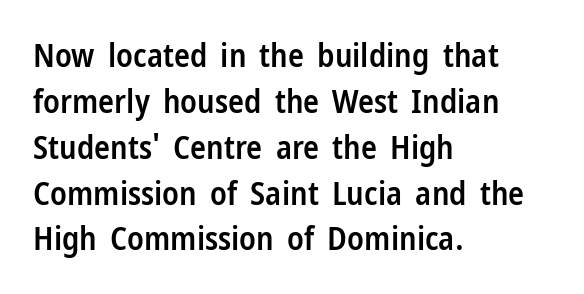
A somewhat darkened texture: the type is semibold rather than bold. Notice how the stems are strictly vertical — no italics here. Serifs: no, the terminals of the letterforms are clean. The rendering uses natural spacing where letterforms have individual widths. Standard letterfit; no display-style spreading of the glyphs.
